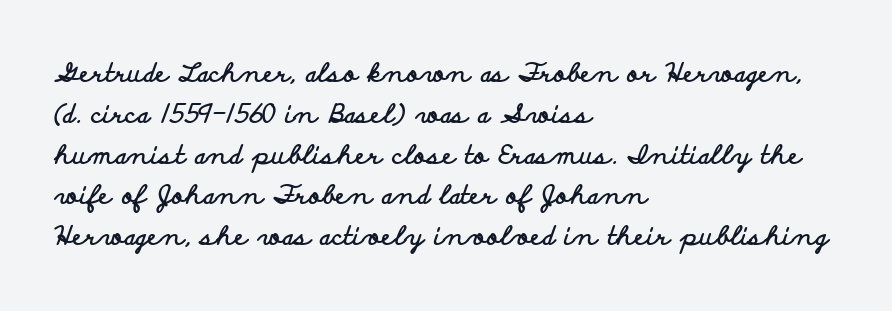
A dark, heavy texture on the line: the type is bold. Characters follow at the spacing the type designer built in. The designer left line spacing at the default. Unmarked baselines from the first word to the last.
